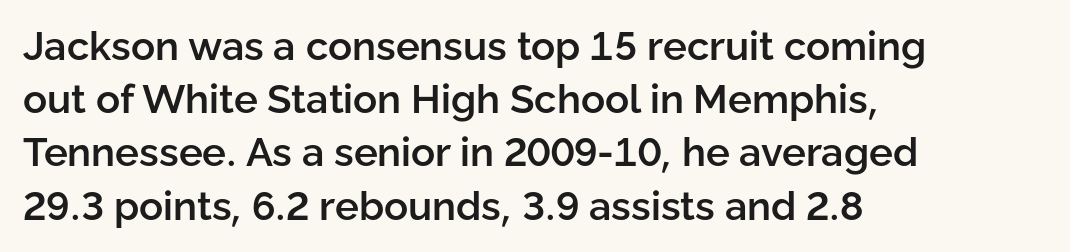
{"serif": "no", "italic": "no", "bold": "semi", "weight": "semibold", "width": "normal", "stroke_contrast": "low", "x_height": "medium", "monospaced": "no", "underline": "no", "align": "left", "line_spacing": "normal", "line_spacing_ratio": 1.33, "letter_spacing": "normal", "letter_spacing_em": 0.0, "glyph_px": 40}
